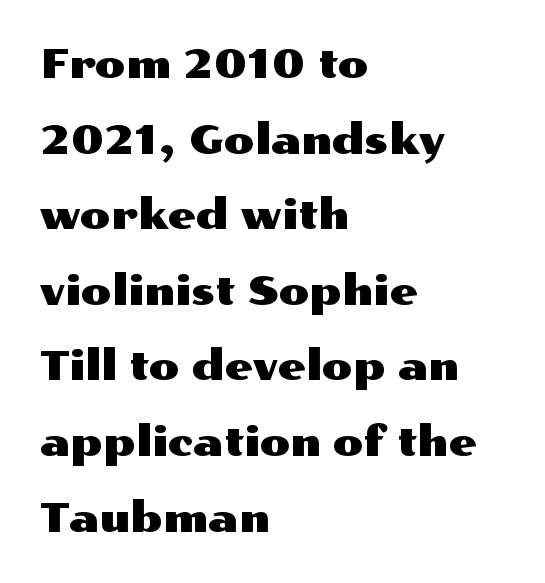
The image shows 40 px wide sans-serif type, upright; set left-aligned, line spacing 1.89x, normal letter spacing, not underlined; medium stroke contrast and a medium x-height.
